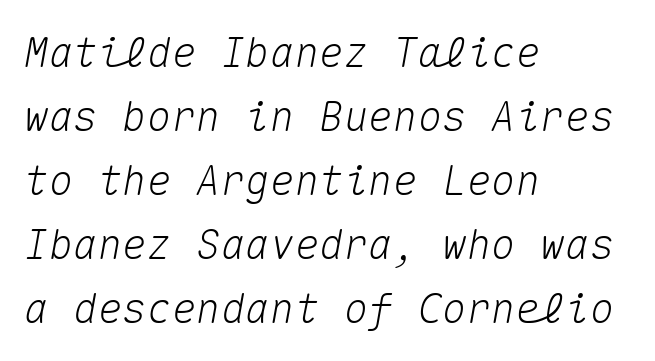
{"italic": "yes", "lean": "right", "slant_degrees": 10, "width": "normal", "stroke_contrast": "medium", "x_height": "medium", "monospaced": "yes", "underline": "no", "align": "left", "line_spacing": "normal", "line_spacing_ratio": 1.56, "letter_spacing": "normal", "letter_spacing_em": 0.0, "glyph_px": 41}
